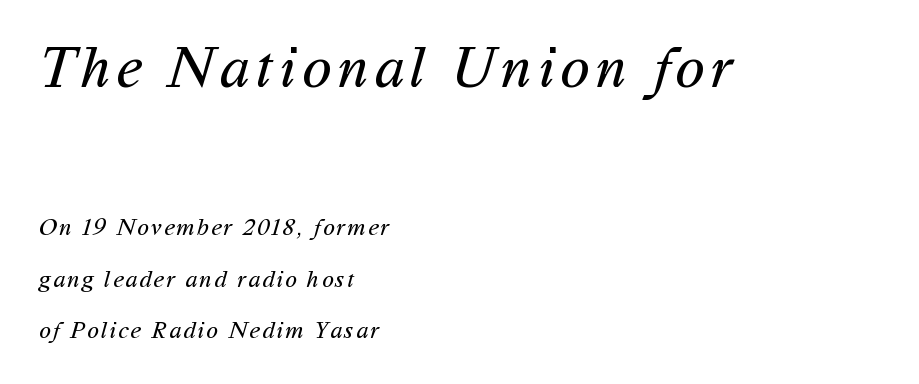
Beneath every word, the page is bare. Look at the glyph heights: the upper group is clearly the bigger setting. Line spacing here is loose. The letters advance in unequal steps, a hallmark of proportional type. Weight: not bold — regular or lighter. Compared with a centered layout, this one pins lines to the left instead.
